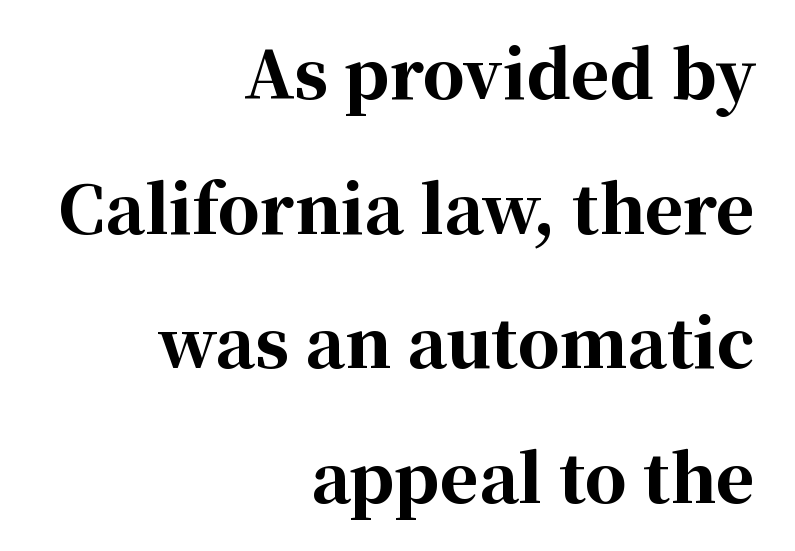
The image shows 66 px bold serif type, upright; set right-aligned, loose line spacing (2.04x), normal letter spacing, not underlined; high stroke contrast and a medium x-height.
